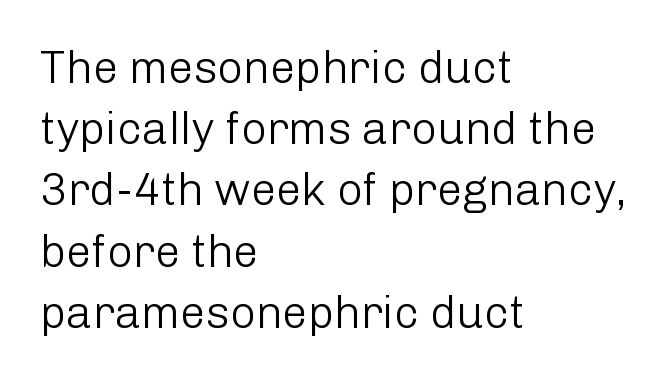
The image shows 45 px light sans-serif type, upright; set left-aligned, normal line spacing (1.36x), normal letter spacing, not underlined; low stroke contrast and a medium x-height.
